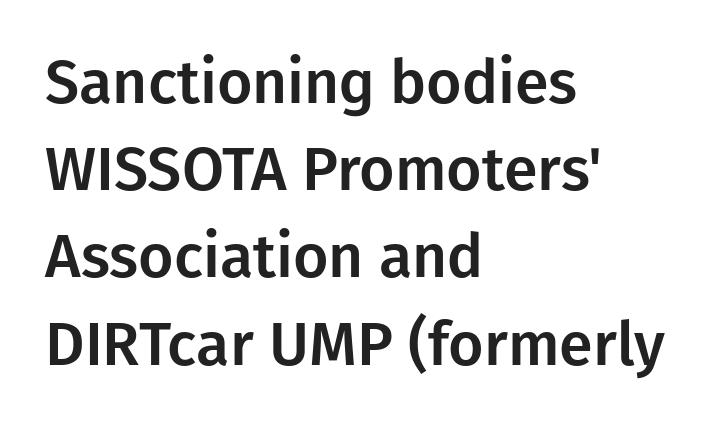
Q: Is the text italic (slanted)? A: No, it is upright.
Q: Is the typeface a serif or a sans-serif typeface? A: Sans-serif.
Q: Is the text underlined? A: No.
Q: How is the paragraph aligned? A: Left-aligned.
Q: Is the spacing between letters normal or unusually wide? A: Normal.
Q: Is the spacing between lines tight, normal or loose? A: Normal.
Q: Width (condensed, normal, or wide)? A: Normal.
Q: Stroke contrast? A: Low.
Q: x-height? A: Medium.
Q: Monospaced? A: No.
